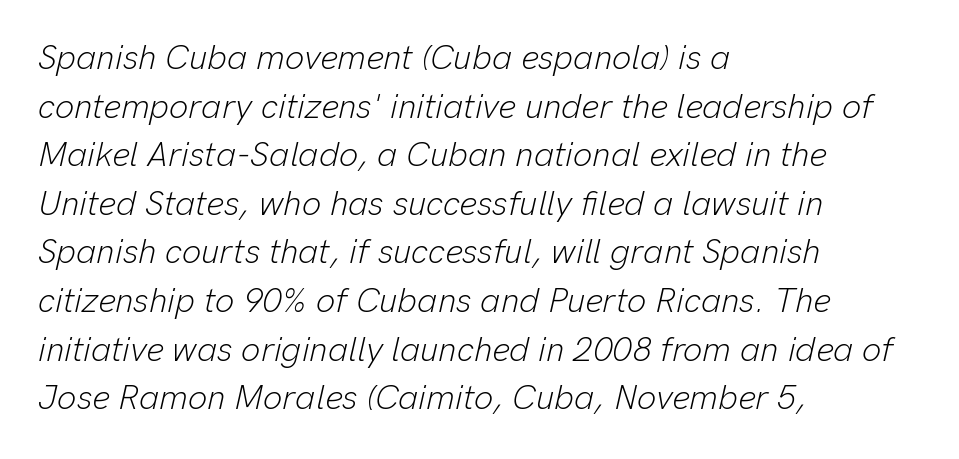
Descenders hang freely into open space. Here the designer chose a conventional face with non-uniform glyph widths. Bold? No — there's no thickening of the strokes. This rendering uses left alignment, leaving the right contour irregular. Short note: letters normally spaced. How would I describe the line gaps? Plain and ordinary.
